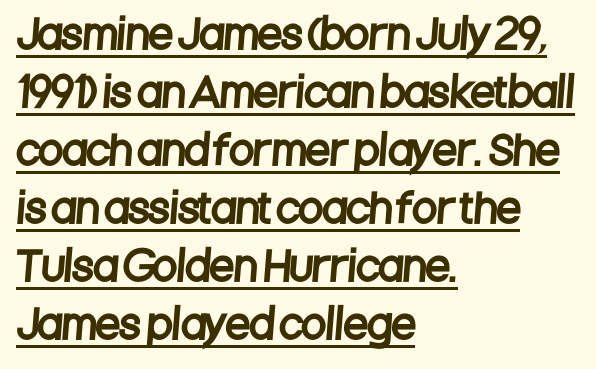
The image shows 40 px condensed sans-serif type; set left-aligned, normal line spacing (1.45x), normal letter spacing, underlined; low stroke contrast and a large x-height.
